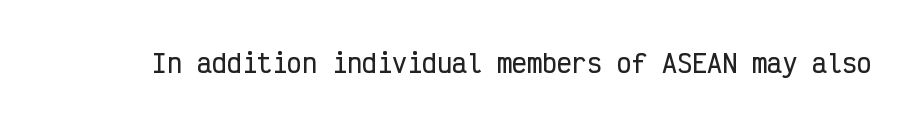
Q: Is the text italic (slanted)? A: No, it is upright.
Q: Is the text underlined? A: No.
Q: Is the spacing between letters normal or unusually wide? A: Normal.
